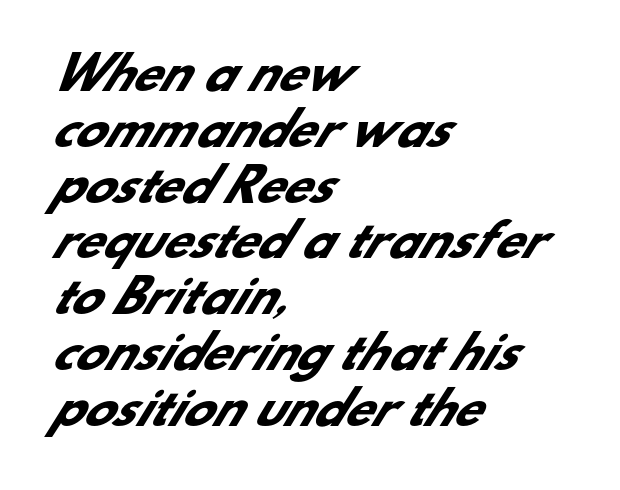
Q: Is the text bold? A: Yes.
Q: Is the typeface a serif or a sans-serif typeface? A: Sans-serif.
Q: Is the text underlined? A: No.
Q: How is the paragraph aligned? A: Left-aligned.
Q: Is the spacing between letters normal or unusually wide? A: Normal.
Q: Width (condensed, normal, or wide)? A: Normal.
Q: Stroke contrast? A: Low.
Q: x-height? A: Small.
Q: Monospaced? A: No.
